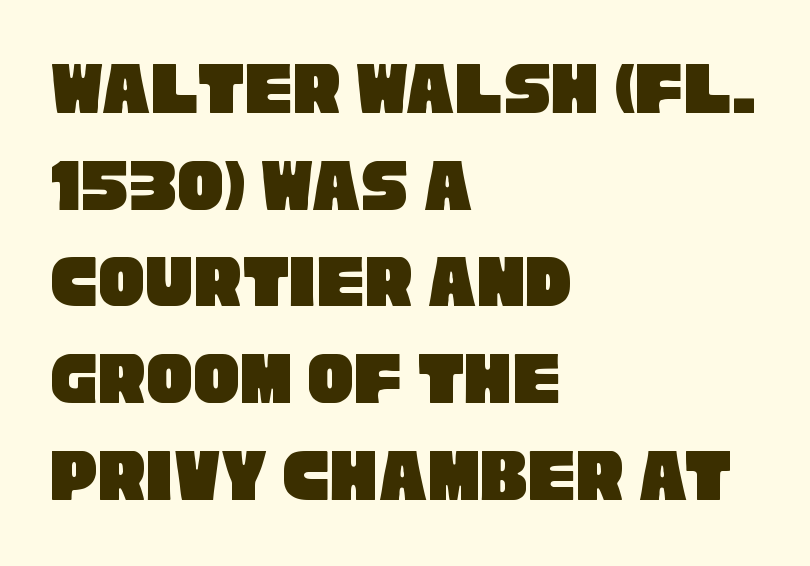
The image shows 78 px condensed sans-serif type; set left-aligned, line spacing 1.24x, normal letter spacing, not underlined; low stroke contrast and a large x-height.
